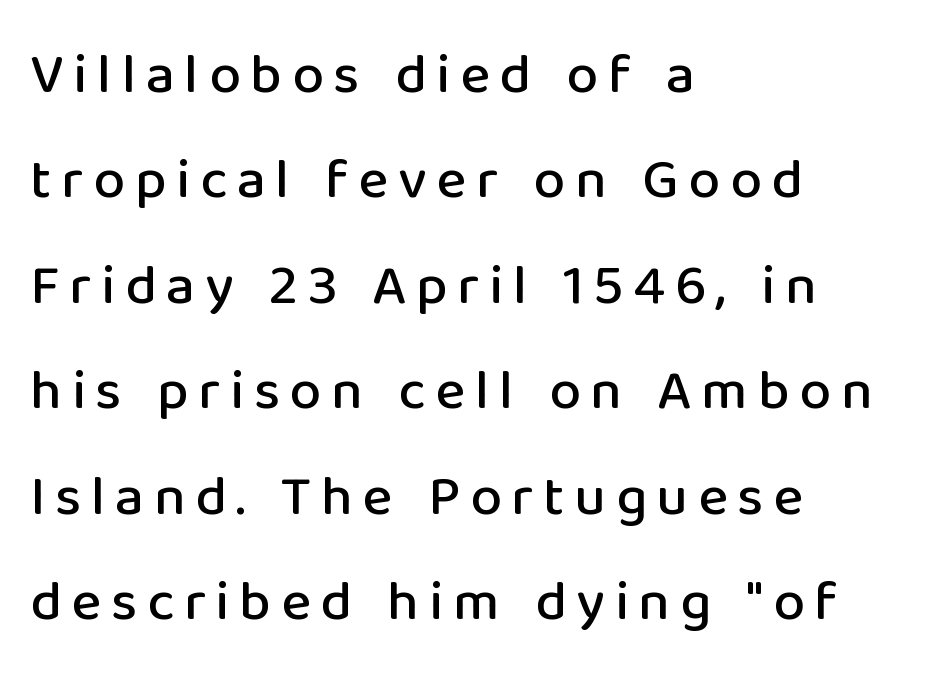
{"serif": "no", "italic": "no", "width": "normal", "stroke_contrast": "low", "x_height": "medium", "monospaced": "no", "underline": "no", "align": "left", "line_spacing_ratio": 1.85, "glyph_px": 57}
